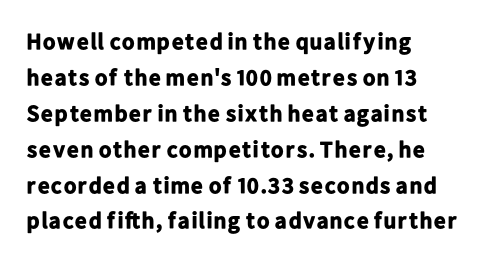
The image shows 23 px bold type, upright; set left-aligned, normal line spacing (1.56x), normal letter spacing, not underlined.
